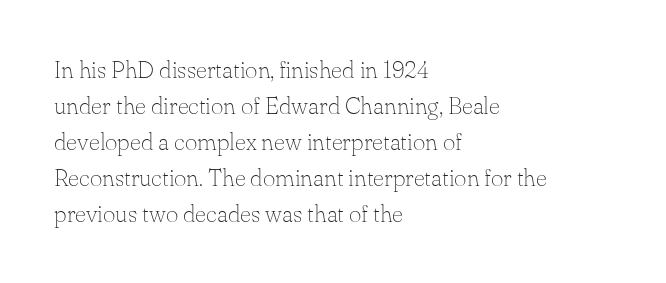
Q: Is the text bold? A: No.
Q: Is the text italic (slanted)? A: No, it is upright.
Q: Is the text underlined? A: No.
Q: How is the paragraph aligned? A: Left-aligned.
Q: Is the spacing between letters normal or unusually wide? A: Normal.
Q: Is the spacing between lines tight, normal or loose? A: Normal.
